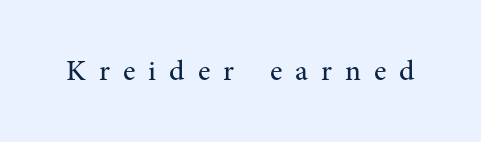
Characters follow at a spacing far wider than the type designer built in. Beneath every word, the page is bare. A light-to-regular cut is what we see here. Rendered with straight, roman letterforms.
